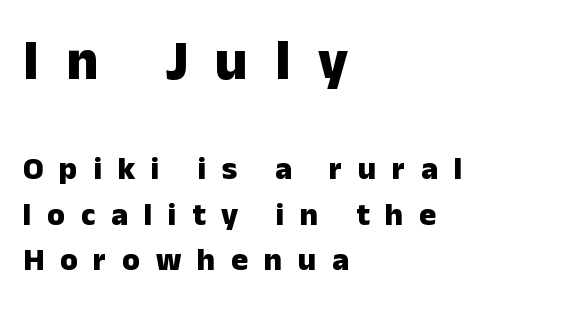
The image shows 56 px heavy sans-serif type, upright; set left-aligned, normal line spacing (1.42x), unusually wide letter spacing (+0.49 em), not underlined; the first (top) block is 1.75x larger; low stroke contrast and a medium x-height.
